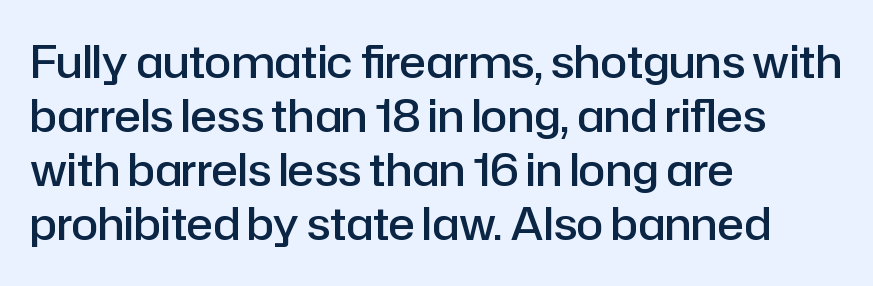
The image shows 44 px semibold sans-serif type, upright; set left-aligned, line spacing 1.23x, normal letter spacing, not underlined; low stroke contrast and a medium x-height.
